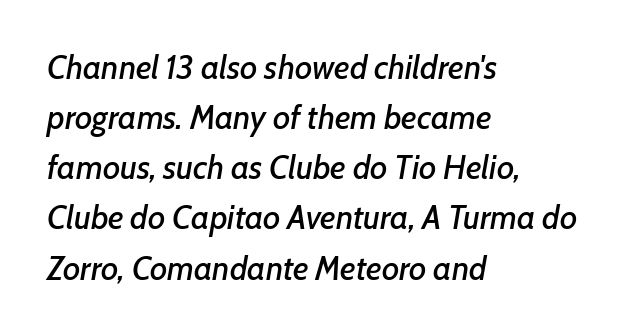
{"italic": "yes", "lean": "right", "slant_degrees": 7, "width": "normal", "stroke_contrast": "low", "x_height": "medium", "monospaced": "no", "underline": "no", "align": "left", "line_spacing": "normal", "line_spacing_ratio": 1.52, "letter_spacing": "normal", "letter_spacing_em": 0.0, "glyph_px": 33}
